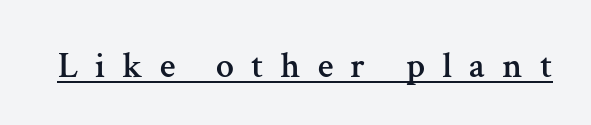
{"serif": "yes", "italic": "no", "width": "normal", "stroke_contrast": "medium", "x_height": "medium", "monospaced": "no", "underline": "yes", "letter_spacing": "wide", "letter_spacing_em": 0.47, "glyph_px": 36}
